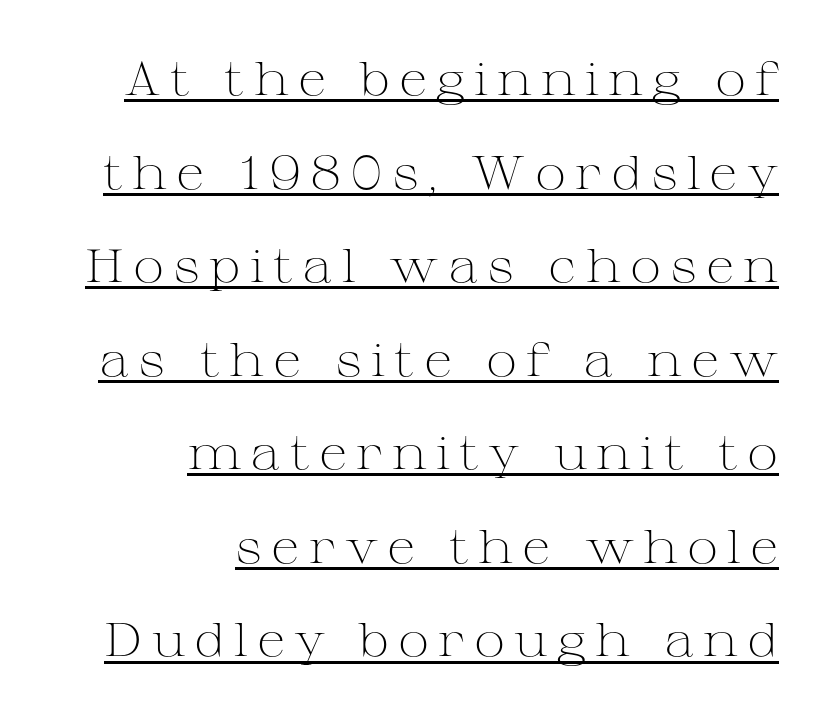
Q: Is the text bold? A: No.
Q: Is the text italic (slanted)? A: No, it is upright.
Q: Is the typeface a serif or a sans-serif typeface? A: Serif.
Q: Is the text underlined? A: Yes.
Q: How is the paragraph aligned? A: Right-aligned.
Q: Is the spacing between lines tight, normal or loose? A: Loose.
Q: Width (condensed, normal, or wide)? A: Wide.
Q: Stroke contrast? A: Medium.
Q: x-height? A: Medium.
Q: Monospaced? A: No.
